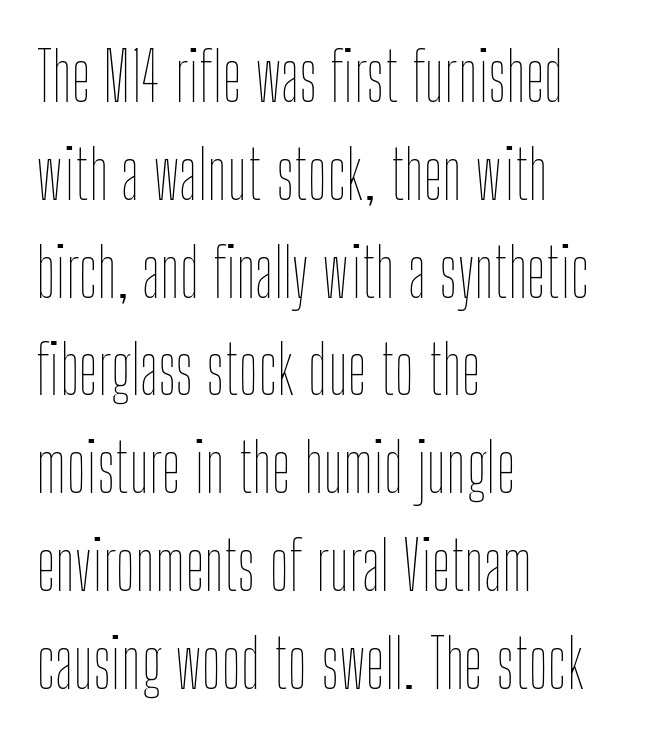
Q: Is the text bold? A: No.
Q: Is the text italic (slanted)? A: No, it is upright.
Q: Is the text underlined? A: No.
Q: How is the paragraph aligned? A: Left-aligned.
Q: Is the spacing between letters normal or unusually wide? A: Normal.
Q: Is the spacing between lines tight, normal or loose? A: Normal.
Q: Width (condensed, normal, or wide)? A: Condensed.
Q: Stroke contrast? A: Low.
Q: x-height? A: Medium.
Q: Monospaced? A: No.
